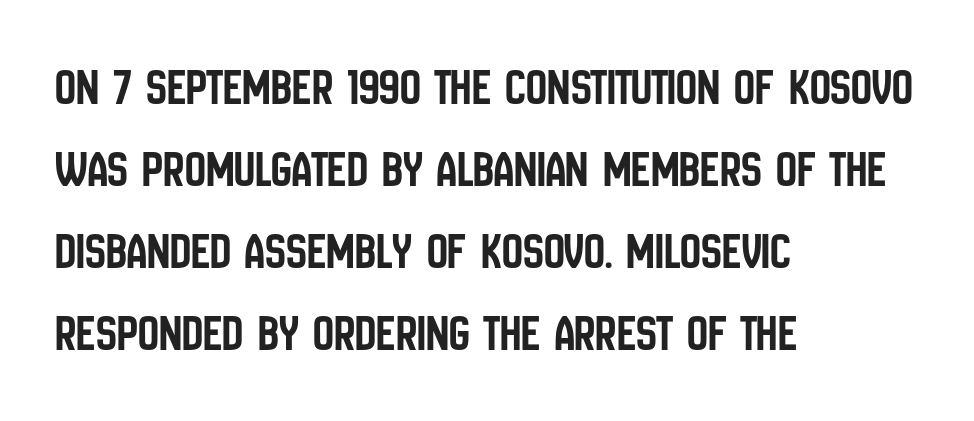
{"serif": "no", "italic": "no", "width": "condensed", "stroke_contrast": "low", "x_height": "large", "monospaced": "no", "underline": "no", "align": "left", "line_spacing": "normal", "line_spacing_ratio": 1.58, "letter_spacing": "normal", "letter_spacing_em": 0.0, "glyph_px": 52}
